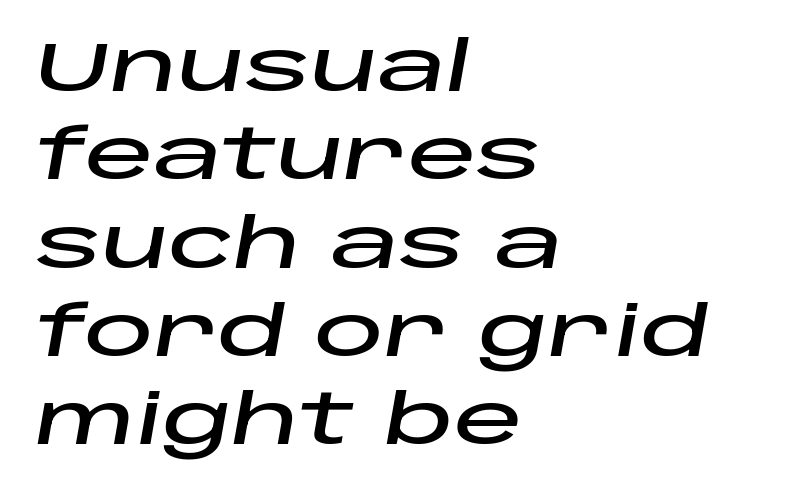
Q: Is the text italic (slanted)? A: Yes, it leans right by about 10 degrees.
Q: Is the text underlined? A: No.
Q: How is the paragraph aligned? A: Left-aligned.
Q: Is the spacing between letters normal or unusually wide? A: Normal.
Q: Is the spacing between lines tight, normal or loose? A: Normal.
Q: Width (condensed, normal, or wide)? A: Wide.
Q: Stroke contrast? A: Low.
Q: x-height? A: Large.
Q: Monospaced? A: No.
